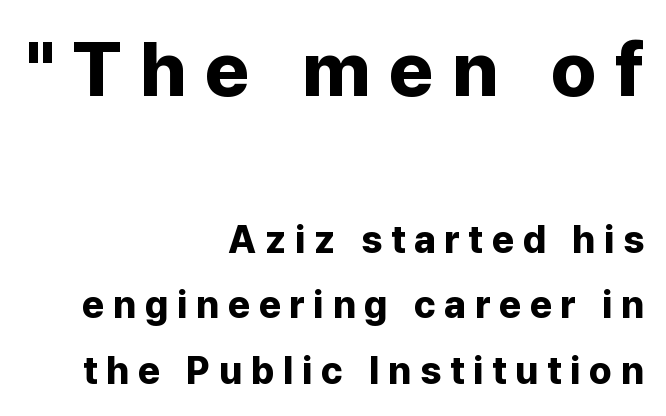
Q: Is the text bold? A: Yes.
Q: Is the text italic (slanted)? A: No, it is upright.
Q: Is the typeface a serif or a sans-serif typeface? A: Sans-serif.
Q: Is the text underlined? A: No.
Q: How is the paragraph aligned? A: Right-aligned.
Q: Is the spacing between letters normal or unusually wide? A: Unusually wide.
Q: Which block of text is set in a larger size, the first (top) or the second (bottom)? A: The first (top) one.
Q: Width (condensed, normal, or wide)? A: Normal.
Q: Stroke contrast? A: Low.
Q: x-height? A: Medium.
Q: Monospaced? A: No.
